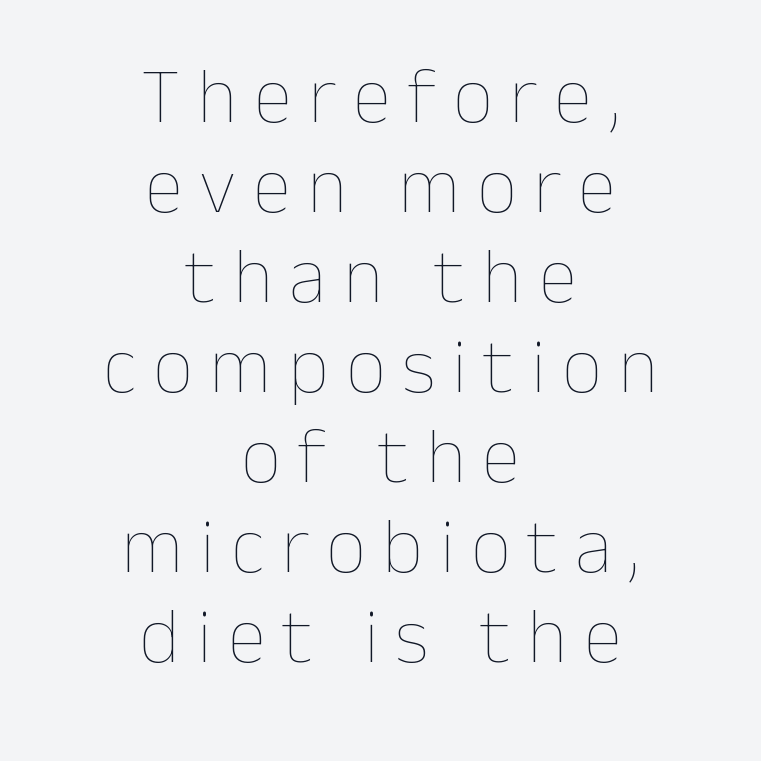
The image shows 79 px thin type, upright; set centered, tight line spacing (1.14x), unusually wide letter spacing (+0.21 em), not underlined; low stroke contrast and a medium x-height.
